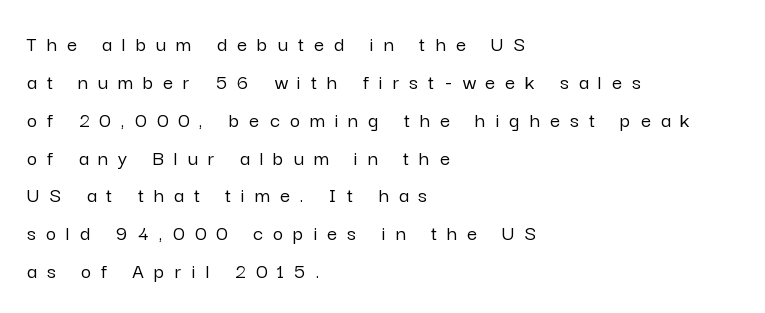
The image shows 22 px text type, upright; set left-aligned, line spacing 1.72x, unusually wide letter spacing (+0.46 em), not underlined.
